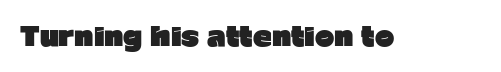
Only glyphs here, with clear space below each row. Rendered with straight, roman letterforms. The glyphs have the mass of a bold cut. Observe the ordinary spacing: letters are neighbours, not strangers.
